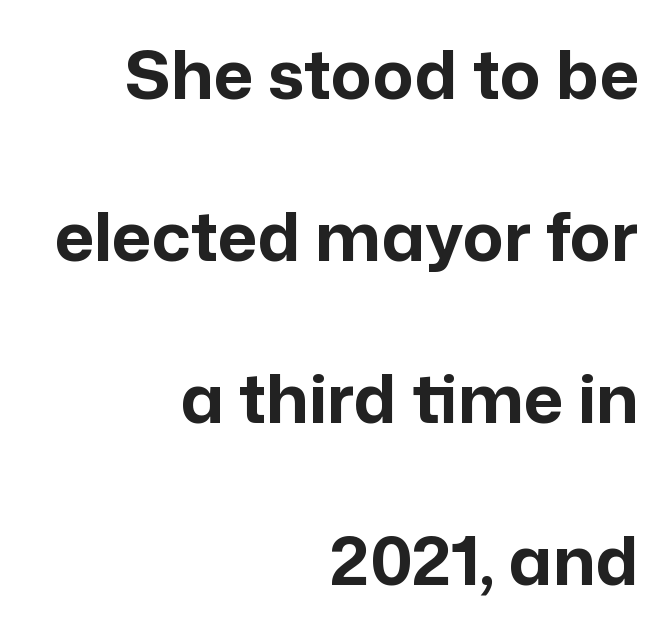
Q: Is the text bold? A: Yes.
Q: Is the text italic (slanted)? A: No, it is upright.
Q: Is the typeface a serif or a sans-serif typeface? A: Sans-serif.
Q: Is the text underlined? A: No.
Q: How is the paragraph aligned? A: Right-aligned.
Q: Is the spacing between letters normal or unusually wide? A: Normal.
Q: Is the spacing between lines tight, normal or loose? A: Loose.
Q: Width (condensed, normal, or wide)? A: Normal.
Q: Stroke contrast? A: Low.
Q: x-height? A: Medium.
Q: Monospaced? A: No.
